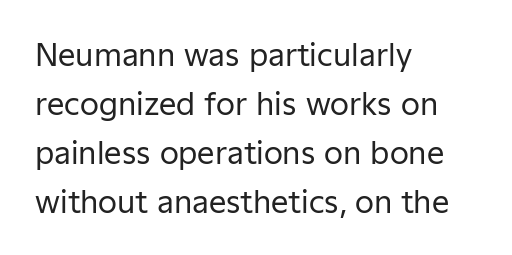
Do the letters lean? They stand straight. Baseline-to-baseline distance is the conventional proportion of letter height. Check where the strokes stop: nothing finishes them off — pure sans. The strip under each line holds only bare page. The typeface has the unassuming heft of standard copy or less.
